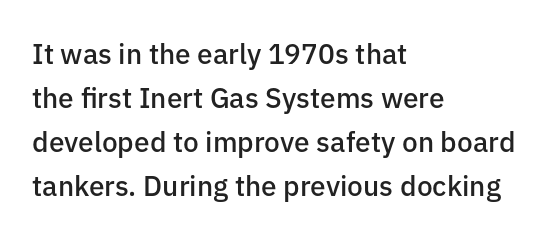
{"serif": "no", "italic": "no", "bold": "semi", "weight": "semibold", "width": "normal", "stroke_contrast": "low", "x_height": "medium", "monospaced": "no", "underline": "no", "align": "left", "line_spacing": "normal", "line_spacing_ratio": 1.57, "letter_spacing": "normal", "letter_spacing_em": 0.0, "glyph_px": 28}
